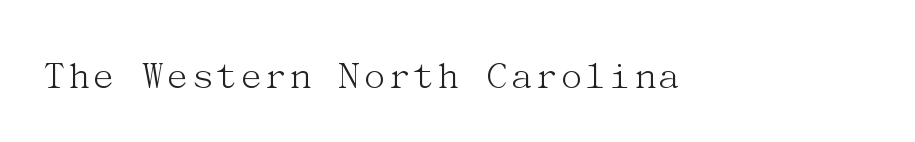
{"serif": "yes", "italic": "no", "bold": "no", "weight": "light", "width": "normal", "stroke_contrast": "medium", "x_height": "medium", "underline": "no", "letter_spacing": "normal", "letter_spacing_em": 0.0, "glyph_px": 42}
